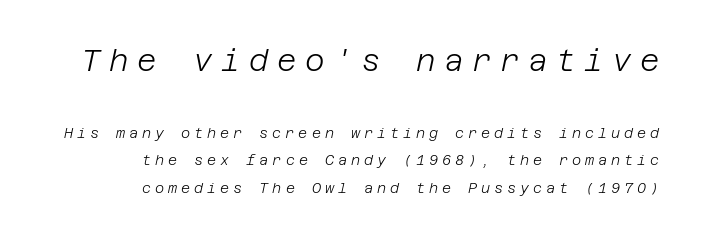
Any mark beneath the type? The region is blank. Is the letter spacing exaggerated? Yes — the characters are pushed far apart. Compared with ordinary roman type, these characters are visibly tilted. Line spacing here is loose.
